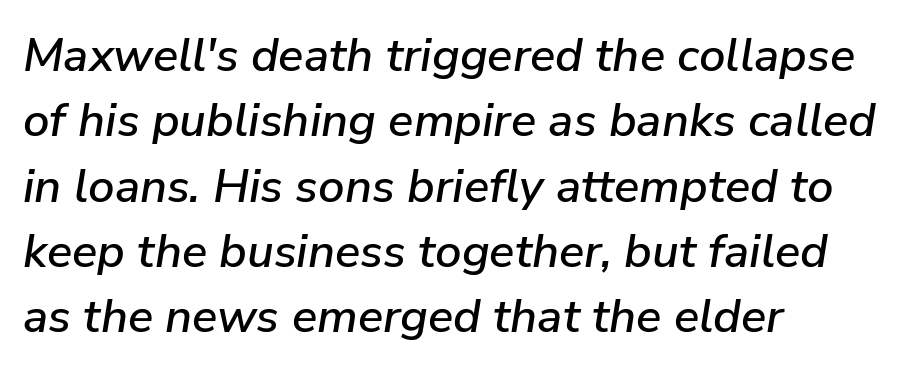
Q: Is the text italic (slanted)? A: Yes, it leans right by about 9 degrees.
Q: Is the text underlined? A: No.
Q: How is the paragraph aligned? A: Left-aligned.
Q: Is the spacing between letters normal or unusually wide? A: Normal.
Q: Is the spacing between lines tight, normal or loose? A: Normal.
Q: Width (condensed, normal, or wide)? A: Normal.
Q: Stroke contrast? A: Low.
Q: x-height? A: Medium.
Q: Monospaced? A: No.
